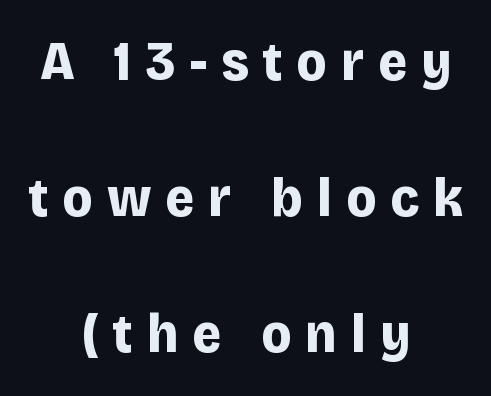
This sample uses expanded letter spacing, leaving extra air between glyphs. In terms of weight, the rendering is a true, heavy bold. Tall strokes in this sample are plumb rather than angled. Beneath every word, the page is bare. A typesetter would call this proportional, since set widths differ per character.
